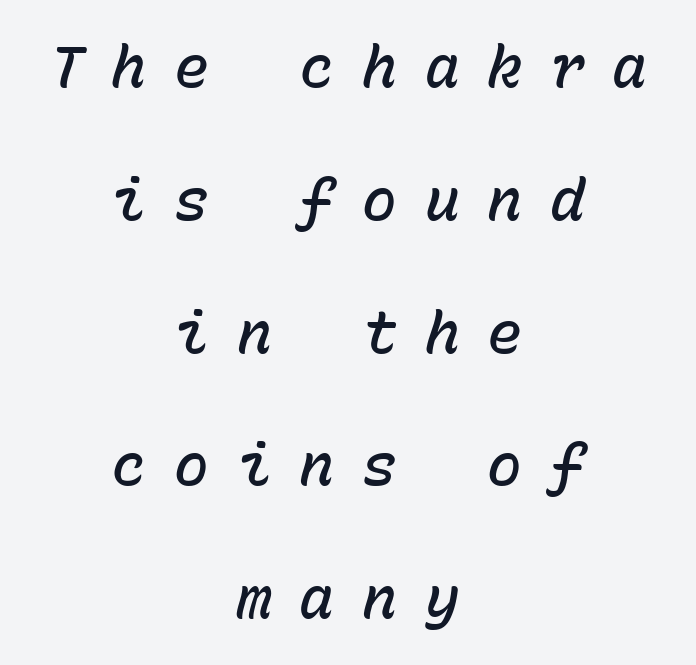
{"italic": "yes", "lean": "right", "slant_degrees": 15, "bold": "semi", "weight": "semibold", "width": "normal", "stroke_contrast": "low", "x_height": "medium", "monospaced": "yes", "underline": "no", "align": "center", "line_spacing": "loose", "line_spacing_ratio": 2.29, "letter_spacing": "wide", "letter_spacing_em": 0.48, "glyph_px": 58}
